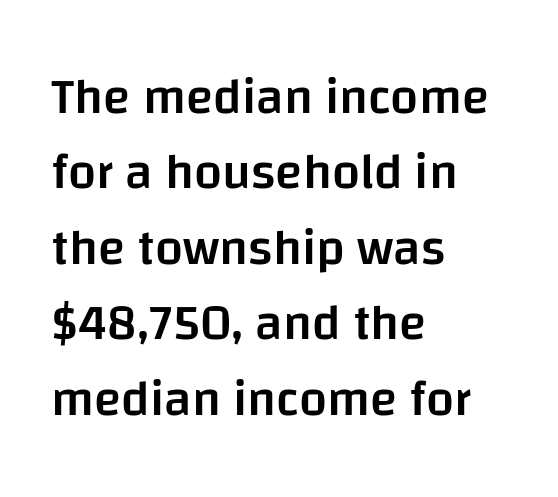
{"serif": "no", "italic": "no", "bold": "semi", "weight": "semibold", "width": "normal", "stroke_contrast": "low", "x_height": "large", "monospaced": "no", "underline": "no", "align": "left", "line_spacing": "normal", "line_spacing_ratio": 1.51, "letter_spacing": "normal", "letter_spacing_em": 0.0, "glyph_px": 50}
